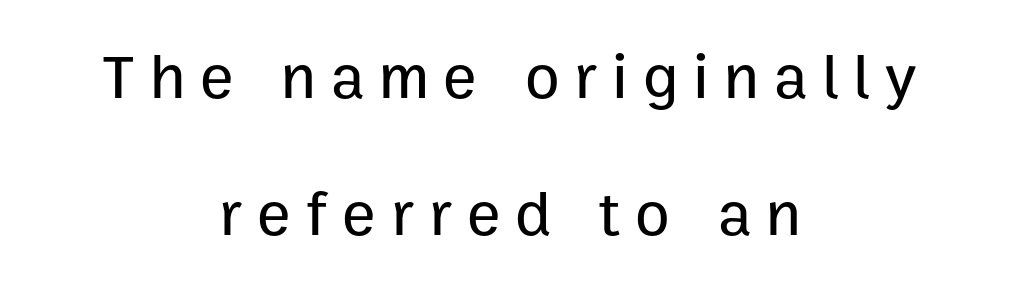
{"serif": "no", "italic": "no", "width": "normal", "stroke_contrast": "low", "x_height": "medium", "monospaced": "no", "underline": "no", "align": "center", "line_spacing": "loose", "line_spacing_ratio": 2.17, "letter_spacing": "wide", "letter_spacing_em": 0.24, "glyph_px": 63}
